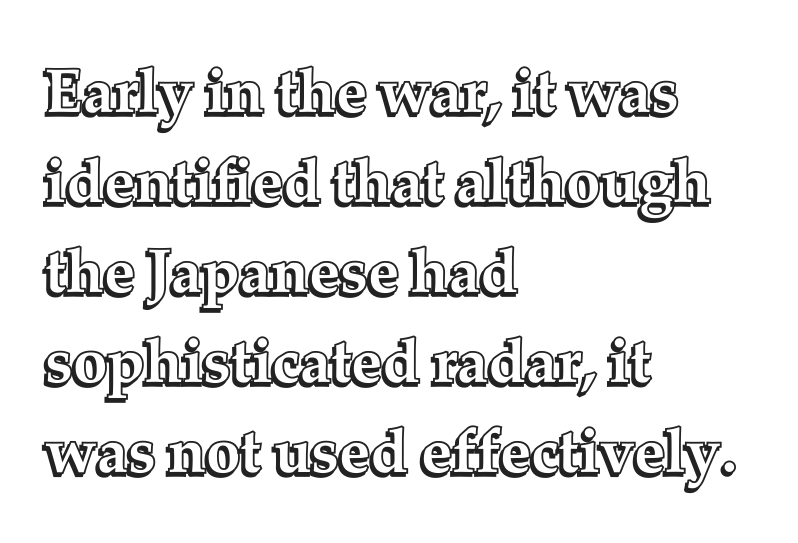
Any mark beneath the type? The region is blank. Default kerning and tracking; the words read as compact shapes. The lettering holds an erect, upright posture throughout. The paragraph has a hard left edge and a soft right edge. How would I describe the line gaps? Plain and ordinary.
